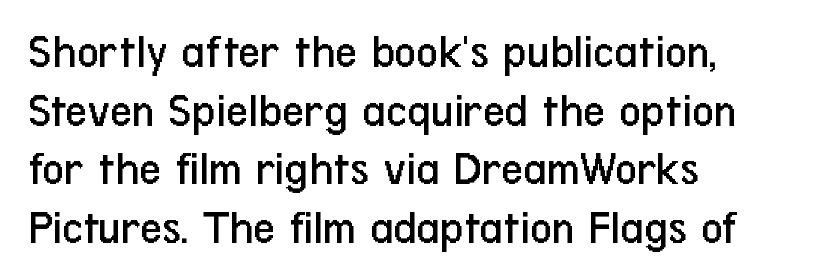
{"serif": "no", "italic": "no", "bold": "no", "weight": "regular", "width": "condensed", "stroke_contrast": "low", "x_height": "medium", "monospaced": "no", "underline": "no", "align": "left", "line_spacing_ratio": 1.22, "letter_spacing": "normal", "letter_spacing_em": 0.0, "glyph_px": 48}
